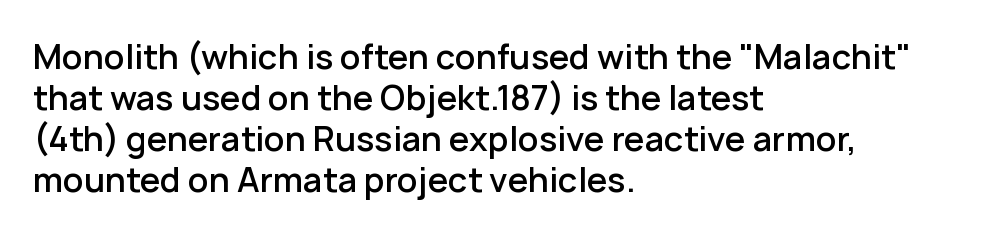
Does the type have serifs? No, each stem ends abruptly. Do the letters lean? They stand straight. The compositor pushed each line to the left boundary. Nothing unusual about the tracking: characters are spaced as the font intends. Spacing verdict: proportional, widths tailored to each character.
